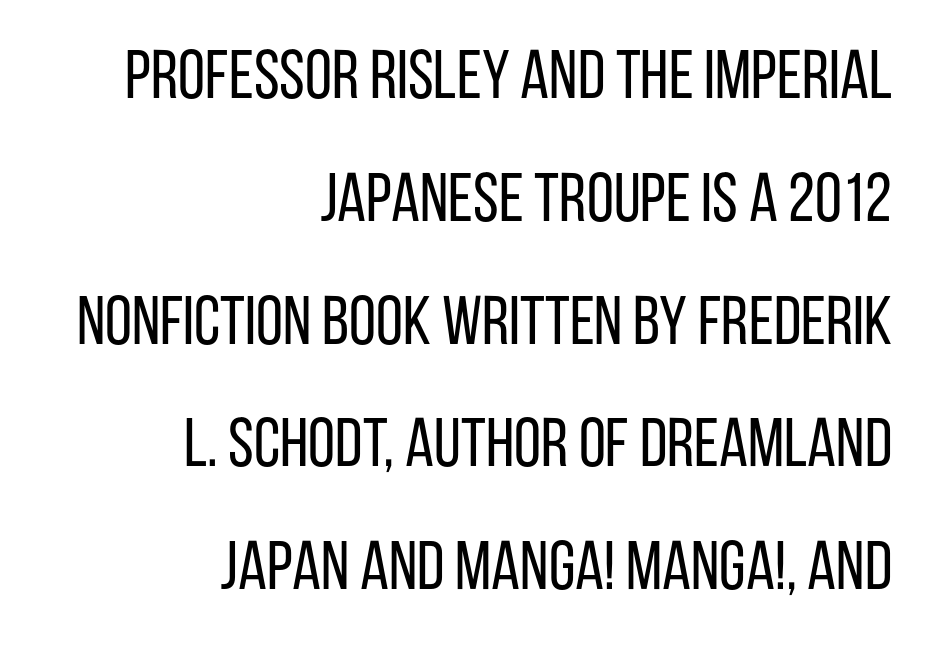
The image shows 69 px regular-weight, condensed sans-serif type, upright; set right-aligned, line spacing 1.78x, normal letter spacing, not underlined; low stroke contrast and a large x-height.
